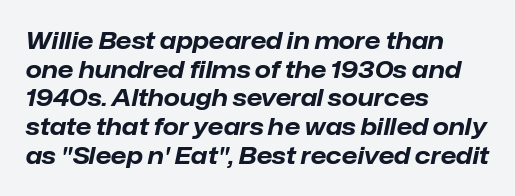
You can tell it's italic because the verticals aren't actually vertical. What weight is shown? A full bold with thick strokes. Rule under the text: the space is simply empty. These lines sit exactly where default settings would place them. The type is set solid horizontally, with unmodified tracking.
